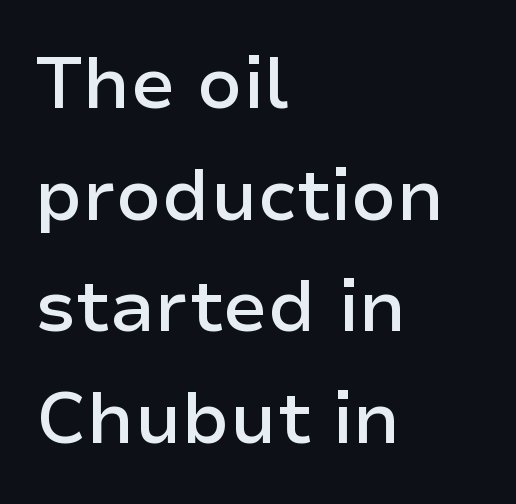
The image shows 72 px semibold sans-serif type, upright; set left-aligned, normal line spacing (1.55x), normal letter spacing, not underlined; low stroke contrast and a medium x-height.
